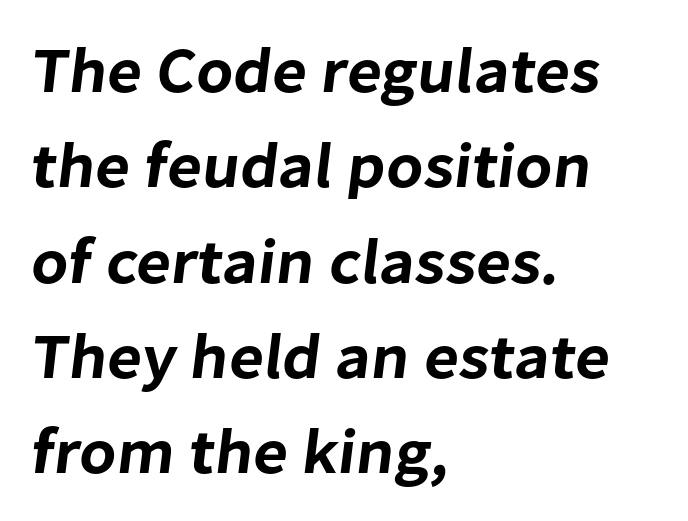
A clean baseline with only descenders dipping below it. The font family rendered here belongs to the sans-serif group. Tracking here is standard; glyphs follow each other at the usual distance. One glance says typical: line gaps are just what's usual. A student would call this left alignment; a typographer would say flush left, rag right.
